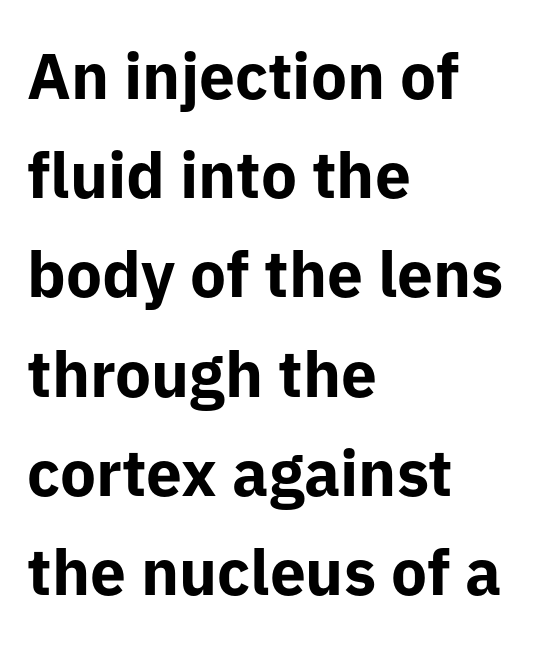
{"serif": "no", "italic": "no", "bold": "yes", "weight": "bold", "width": "normal", "stroke_contrast": "low", "x_height": "medium", "monospaced": "no", "underline": "no", "align": "left", "line_spacing": "normal", "line_spacing_ratio": 1.55, "letter_spacing": "normal", "letter_spacing_em": 0.0, "glyph_px": 64}
